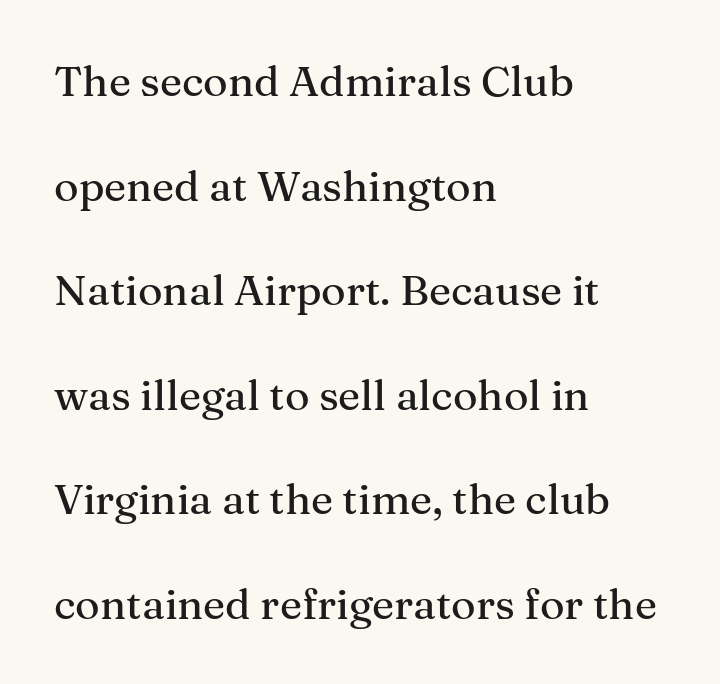
The image shows 42 px serif type, upright; set left-aligned, loose line spacing (2.49x), normal letter spacing, not underlined; medium stroke contrast and a medium x-height.
